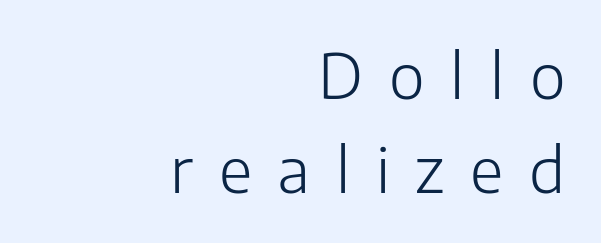
Q: Is the text bold? A: No.
Q: Is the text italic (slanted)? A: No, it is upright.
Q: Is the typeface a serif or a sans-serif typeface? A: Sans-serif.
Q: Is the text underlined? A: No.
Q: How is the paragraph aligned? A: Right-aligned.
Q: Is the spacing between letters normal or unusually wide? A: Unusually wide.
Q: Is the spacing between lines tight, normal or loose? A: Normal.
Q: Width (condensed, normal, or wide)? A: Normal.
Q: Stroke contrast? A: Low.
Q: x-height? A: Medium.
Q: Monospaced? A: No.
